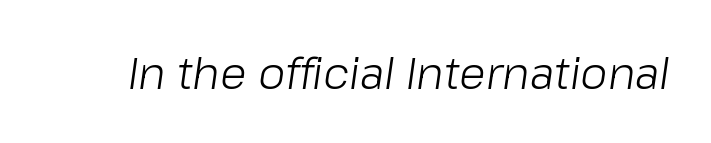
Q: Is the text bold? A: No.
Q: Is the text italic (slanted)? A: Yes, it leans right by about 8 degrees.
Q: Is the text underlined? A: No.
Q: Is the spacing between letters normal or unusually wide? A: Normal.
Q: Width (condensed, normal, or wide)? A: Normal.
Q: Stroke contrast? A: Low.
Q: x-height? A: Medium.
Q: Monospaced? A: No.
